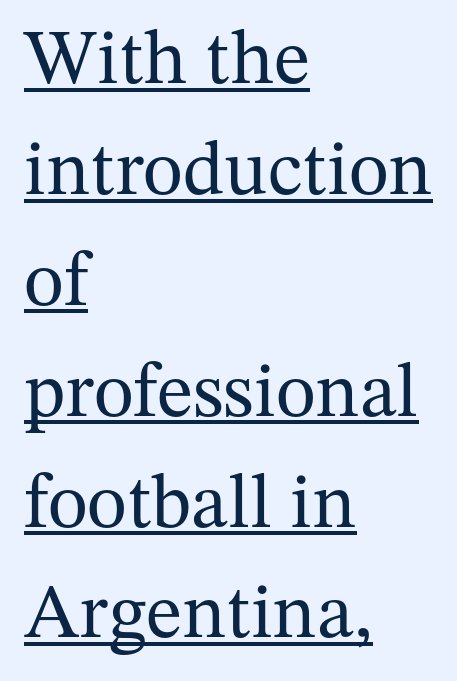
Q: Is the text bold? A: No.
Q: Is the text italic (slanted)? A: No, it is upright.
Q: Is the typeface a serif or a sans-serif typeface? A: Serif.
Q: Is the text underlined? A: Yes.
Q: How is the paragraph aligned? A: Left-aligned.
Q: Is the spacing between letters normal or unusually wide? A: Normal.
Q: Is the spacing between lines tight, normal or loose? A: Normal.
Q: Width (condensed, normal, or wide)? A: Normal.
Q: Stroke contrast? A: Medium.
Q: x-height? A: Medium.
Q: Monospaced? A: No.
